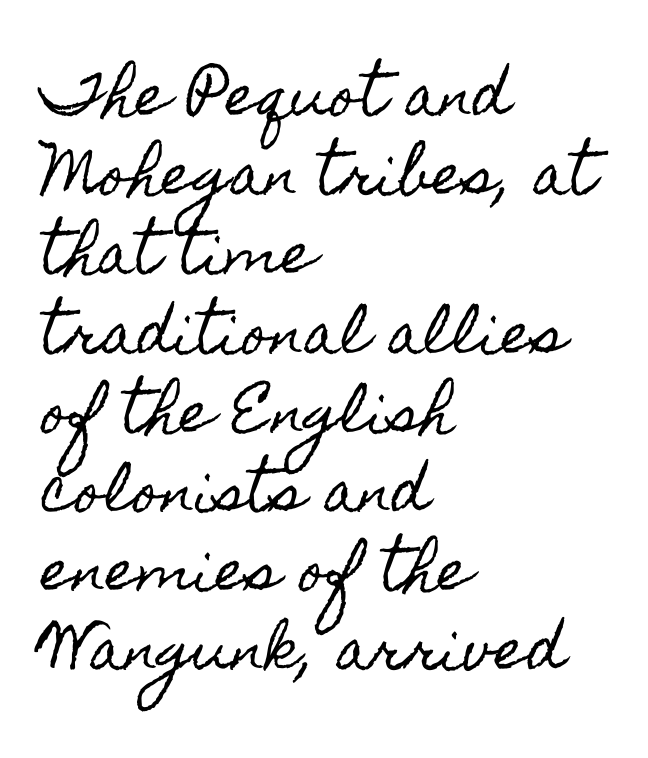
{"width": "condensed", "x_height": "small", "monospaced": "no", "underline": "no", "align": "left", "line_spacing": "normal", "line_spacing_ratio": 1.44, "letter_spacing": "normal", "letter_spacing_em": 0.0, "glyph_px": 55}
